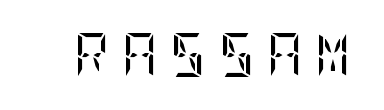
The typeface has the unassuming heft of standard copy or less. The words here are not underlined. The letters stand upright; this is a roman face. To sum up the face: it has serifs.
